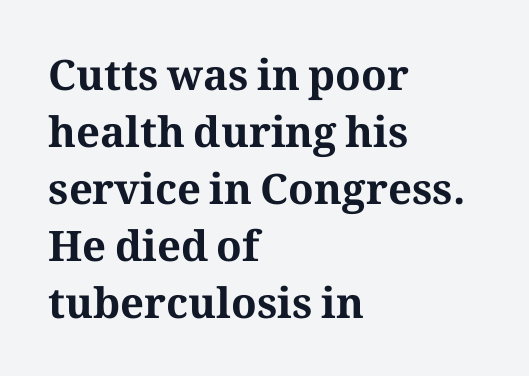
{"serif": "yes", "italic": "no", "bold": "yes", "weight": "bold", "width": "normal", "stroke_contrast": "medium", "x_height": "medium", "monospaced": "no", "underline": "no", "align": "left", "line_spacing": "normal", "line_spacing_ratio": 1.36, "letter_spacing": "normal", "letter_spacing_em": 0.0, "glyph_px": 42}
